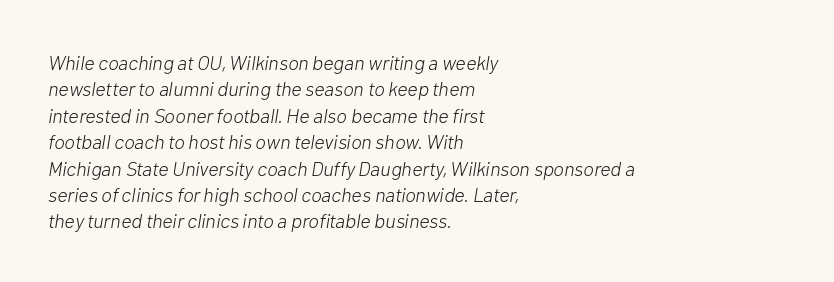
Q: Is the text bold? A: No.
Q: Is the text italic (slanted)? A: Yes, it leans right by about 10 degrees.
Q: Is the text underlined? A: No.
Q: How is the paragraph aligned? A: Left-aligned.
Q: Is the spacing between letters normal or unusually wide? A: Normal.
Q: Is the spacing between lines tight, normal or loose? A: Normal.
